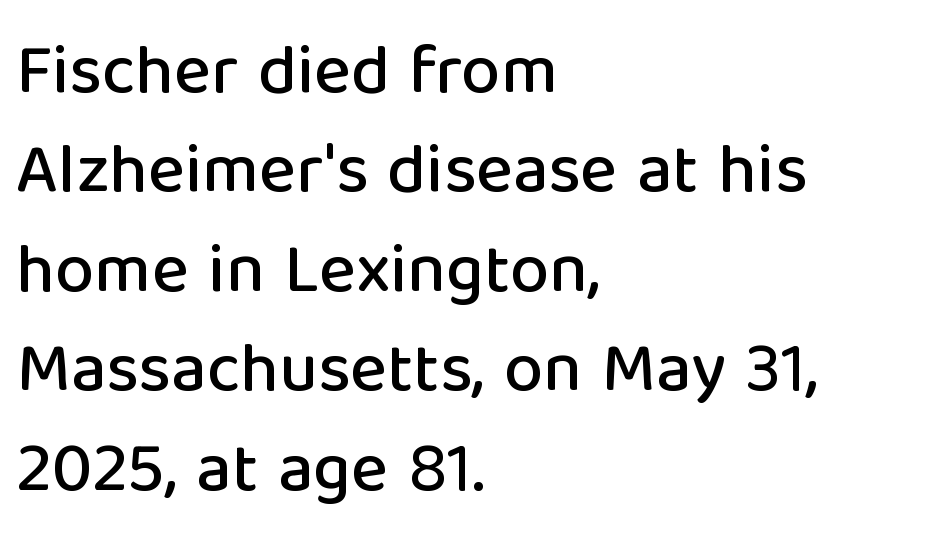
The image shows 70 px sans-serif type, upright; set left-aligned, normal line spacing (1.42x), normal letter spacing, not underlined; low stroke contrast and a medium x-height.
